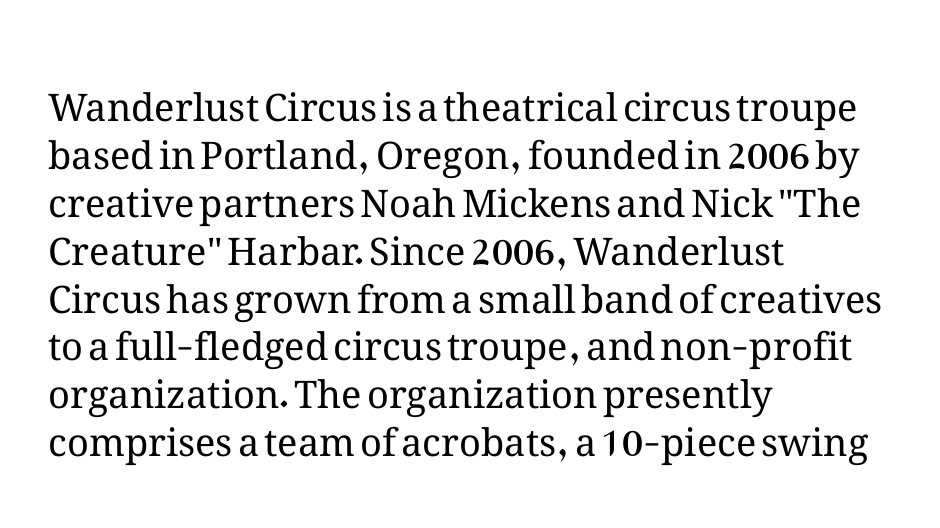
The image shows 38 px regular-weight type, upright; set left-aligned, normal line spacing (1.26x), normal letter spacing, not underlined; medium stroke contrast and a medium x-height.
